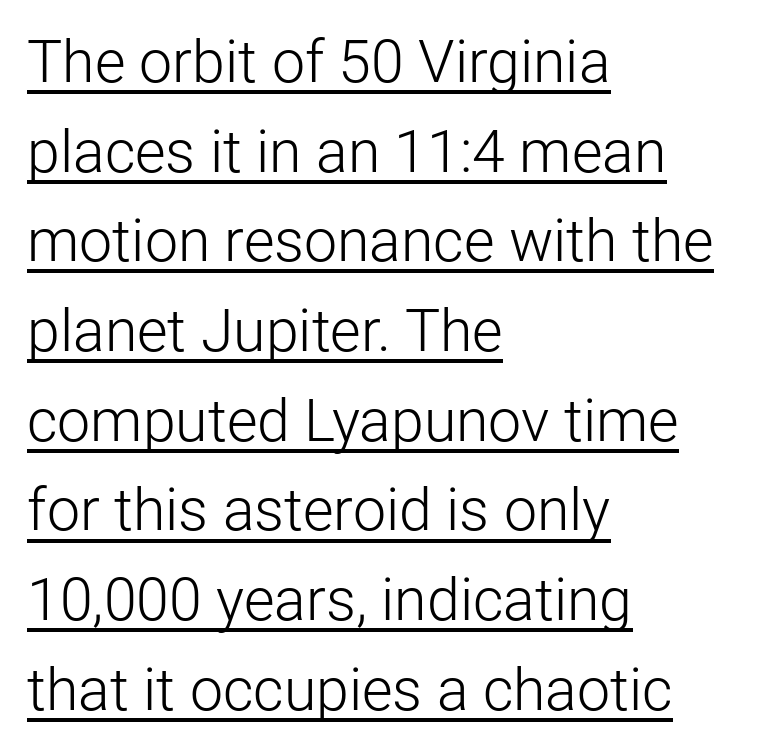
Q: Is the text bold? A: No.
Q: Is the text italic (slanted)? A: No, it is upright.
Q: Is the typeface a serif or a sans-serif typeface? A: Sans-serif.
Q: Is the text underlined? A: Yes.
Q: How is the paragraph aligned? A: Left-aligned.
Q: Is the spacing between letters normal or unusually wide? A: Normal.
Q: Is the spacing between lines tight, normal or loose? A: Normal.
Q: Width (condensed, normal, or wide)? A: Normal.
Q: Stroke contrast? A: Low.
Q: x-height? A: Medium.
Q: Monospaced? A: No.
